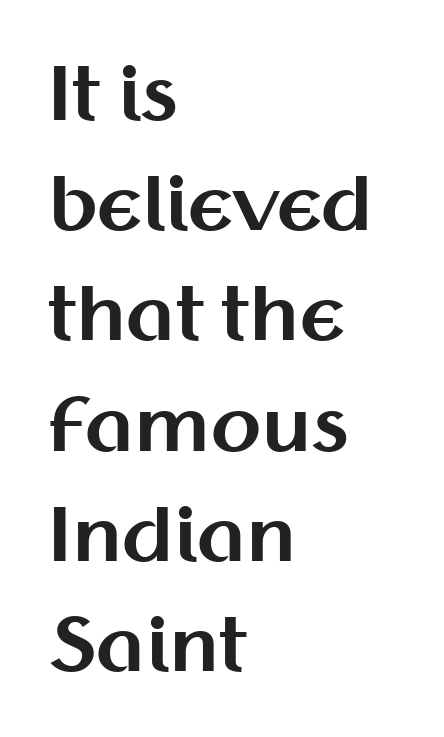
Notice how descenders clear the ascenders below comfortably — that's standard leading. Posture: straight, roman, zero tilt. In terms of weight, the rendering is a true, heavy bold. Spacing between characters is what you'd get straight out of the box. The face used here is a sans, in the tradition of grotesques and geometrics.
